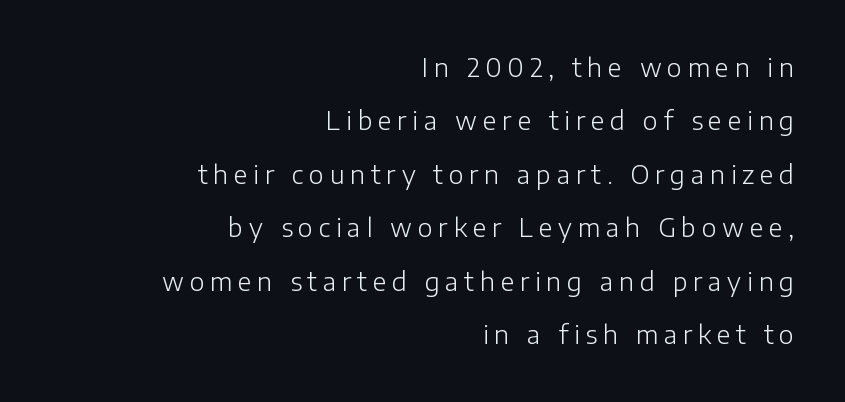
{"italic": "no", "bold": "no", "underline": "no", "align": "right", "line_spacing": "loose", "line_spacing_ratio": 2.14, "letter_spacing": "wide", "letter_spacing_em": 0.23, "glyph_px": 25}
